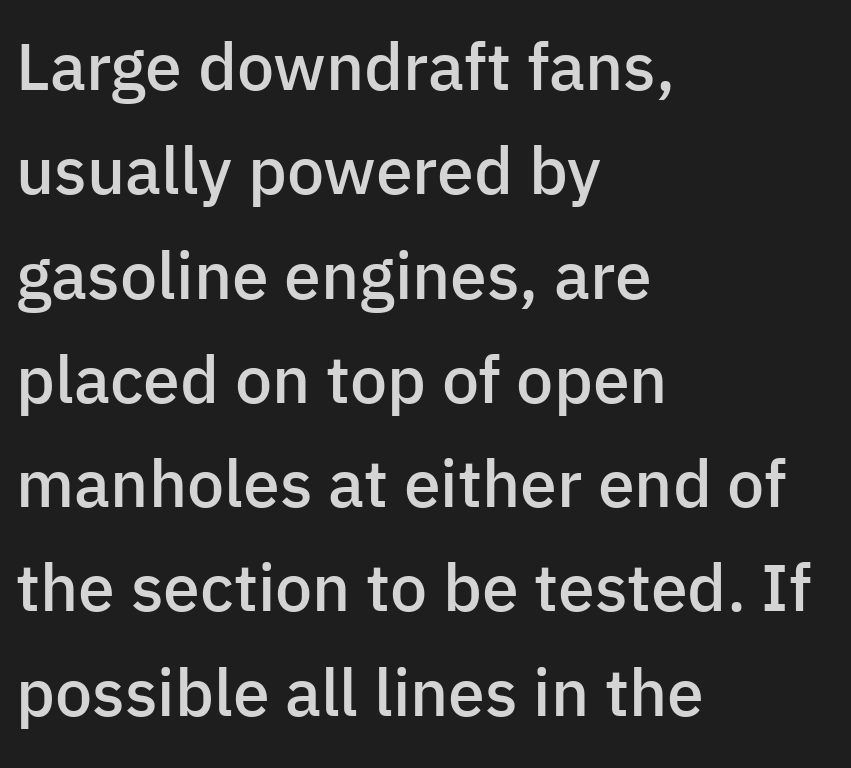
The sample has been set in demibold, a notch under bold. Unlike italic type, these characters show no tilt at all. Caption: standard tracking, unaltered. Students, observe: this is what conventionally led text looks like. Here the designer chose a conventional face with non-uniform glyph widths. Anything drawn beneath the words? Only blank space.
